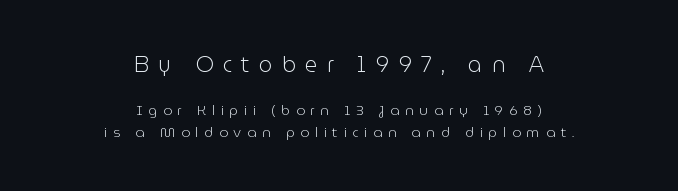
{"italic": "no", "bold": "no", "underline": "no", "align": "center", "line_spacing": "normal", "line_spacing_ratio": 1.57, "letter_spacing": "wide", "letter_spacing_em": 0.41, "larger_block": "first", "size_ratio": 1.57, "glyph_px": 22}
